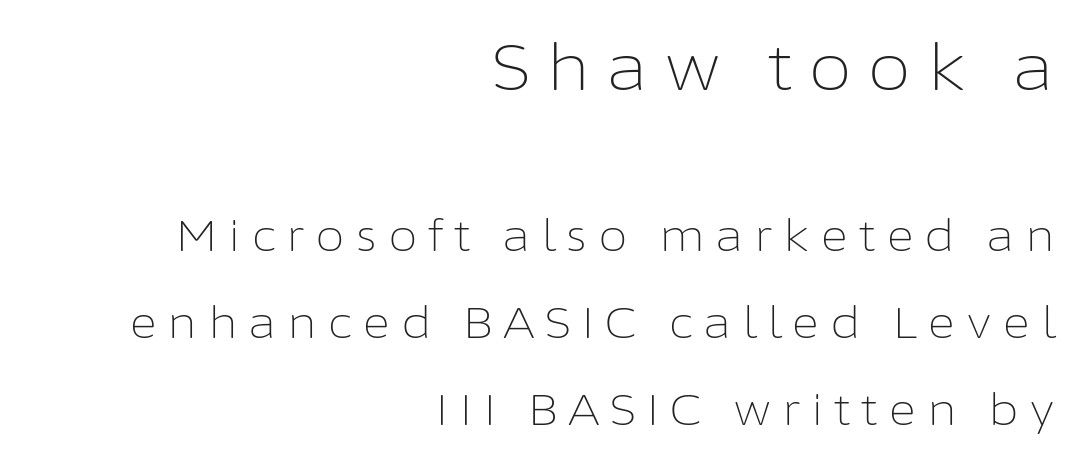
{"serif": "no", "italic": "no", "bold": "no", "weight": "light", "width": "normal", "stroke_contrast": "low", "x_height": "medium", "monospaced": "no", "underline": "no", "align": "right", "line_spacing": "loose", "line_spacing_ratio": 2.02, "letter_spacing": "wide", "letter_spacing_em": 0.24, "larger_block": "first", "size_ratio": 1.49, "glyph_px": 64}
